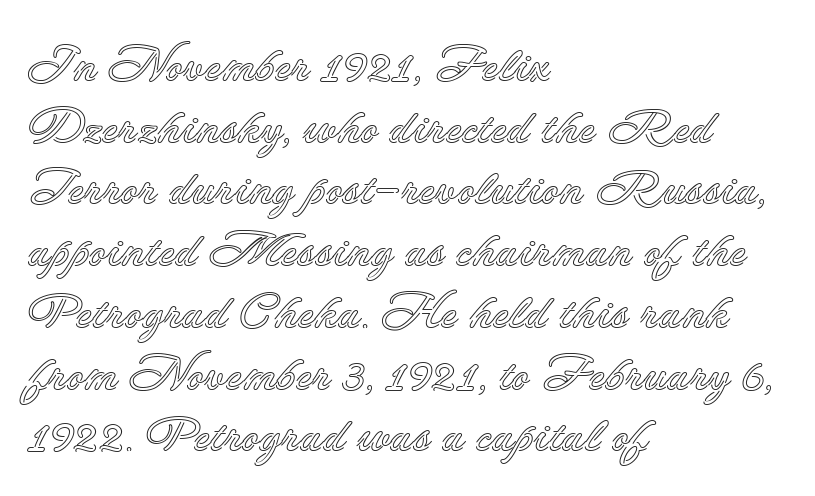
Q: Is the text italic (slanted)? A: Yes.
Q: Is the text underlined? A: No.
Q: How is the paragraph aligned? A: Left-aligned.
Q: Is the spacing between letters normal or unusually wide? A: Normal.
Q: Is the spacing between lines tight, normal or loose? A: Normal.
Q: Width (condensed, normal, or wide)? A: Normal.
Q: x-height? A: Small.
Q: Monospaced? A: No.
